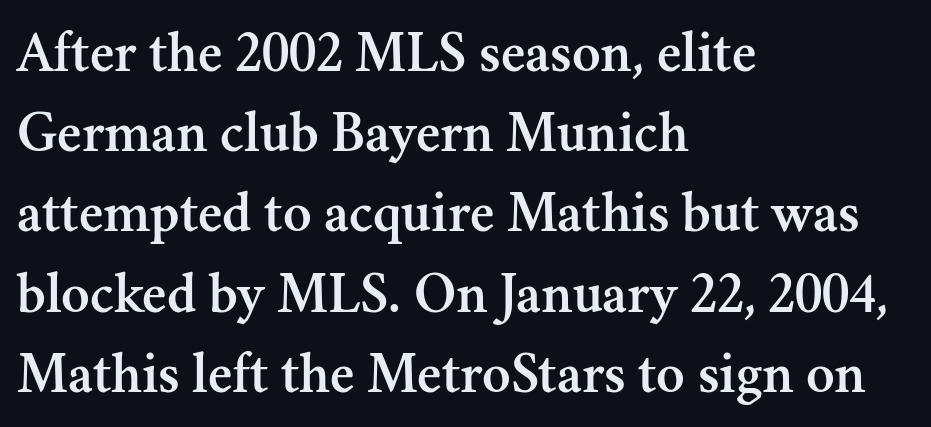
Q: Is the text italic (slanted)? A: No, it is upright.
Q: Is the typeface a serif or a sans-serif typeface? A: Serif.
Q: Is the text underlined? A: No.
Q: How is the paragraph aligned? A: Left-aligned.
Q: Is the spacing between letters normal or unusually wide? A: Normal.
Q: Is the spacing between lines tight, normal or loose? A: Normal.
Q: Width (condensed, normal, or wide)? A: Normal.
Q: Stroke contrast? A: Medium.
Q: x-height? A: Small.
Q: Monospaced? A: No.
